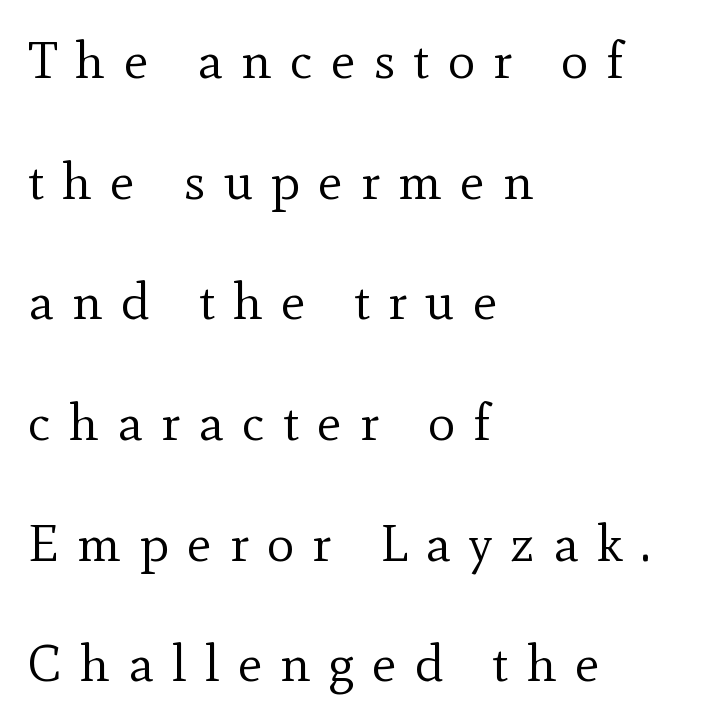
{"serif": "yes", "italic": "no", "bold": "no", "weight": "regular", "width": "normal", "x_height": "small", "monospaced": "no", "underline": "no", "align": "left", "line_spacing": "loose", "line_spacing_ratio": 2.32, "letter_spacing": "wide", "letter_spacing_em": 0.35, "glyph_px": 52}
